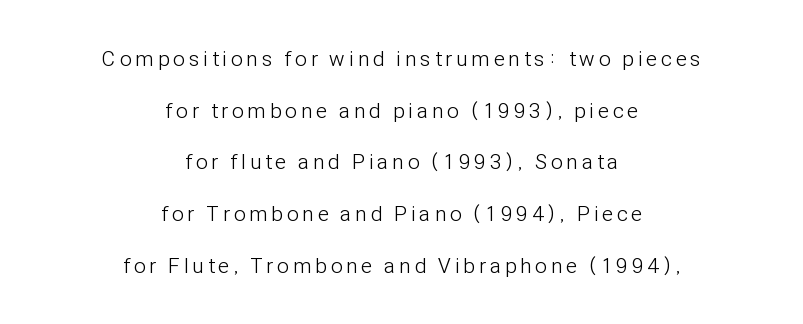
When letters stand straight like this, we call the style roman or upright. Honestly, the letter spacing is so wide it's the main thing you notice. The gap between lines stays unmarked. The line-height multiplier appears high, well above default.
